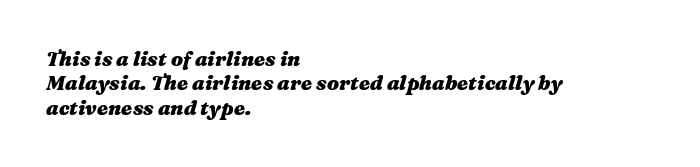
{"italic": "yes", "lean": "right", "slant_degrees": 16, "bold": "yes", "underline": "no", "align": "left", "line_spacing_ratio": 1.22, "letter_spacing": "normal", "letter_spacing_em": 0.0, "glyph_px": 20}
